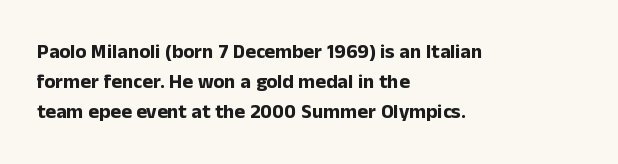
Summary of weight: heavy, a full bold. This sample is left-justified, so line endings fall wherever the words run out. The type sits square on the baseline with zero lean. The lines sit at an ordinary, default distance from one another. A bare baseline throughout the passage. This sample uses plain, unmodified letter spacing.
